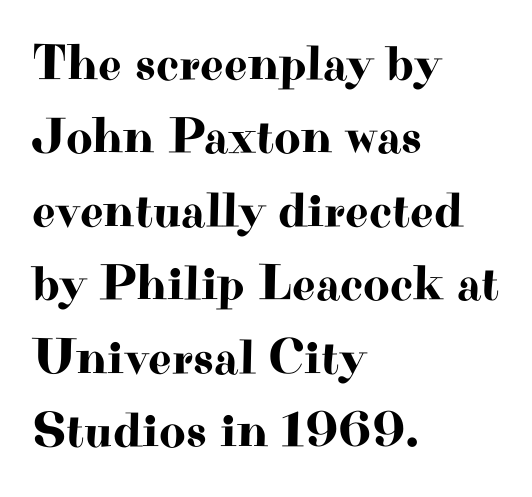
The image shows 51 px wide serif type, upright; set left-aligned, normal line spacing (1.44x), normal letter spacing, not underlined; high stroke contrast and a small x-height.
